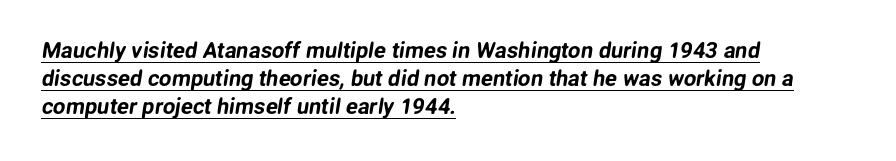
The image shows 22 px text type; set left-aligned, normal line spacing (1.27x), normal letter spacing, underlined.
